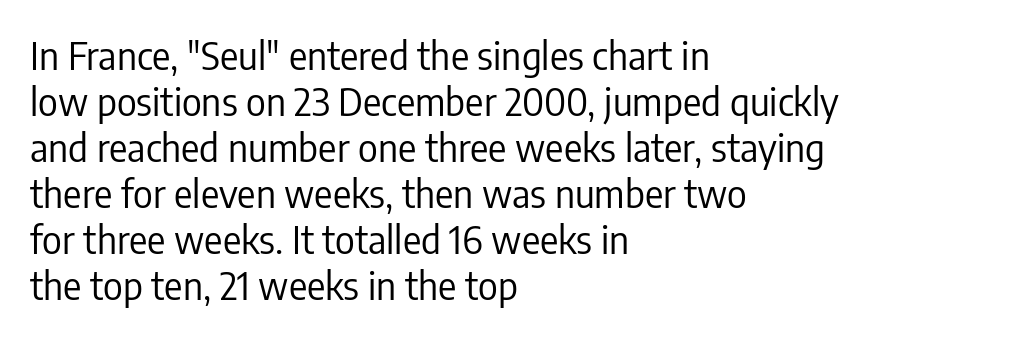
Q: Is the text bold? A: No.
Q: Is the text italic (slanted)? A: No, it is upright.
Q: Is the typeface a serif or a sans-serif typeface? A: Sans-serif.
Q: Is the text underlined? A: No.
Q: How is the paragraph aligned? A: Left-aligned.
Q: Is the spacing between letters normal or unusually wide? A: Normal.
Q: Width (condensed, normal, or wide)? A: Condensed.
Q: Stroke contrast? A: Low.
Q: x-height? A: Medium.
Q: Monospaced? A: No.
